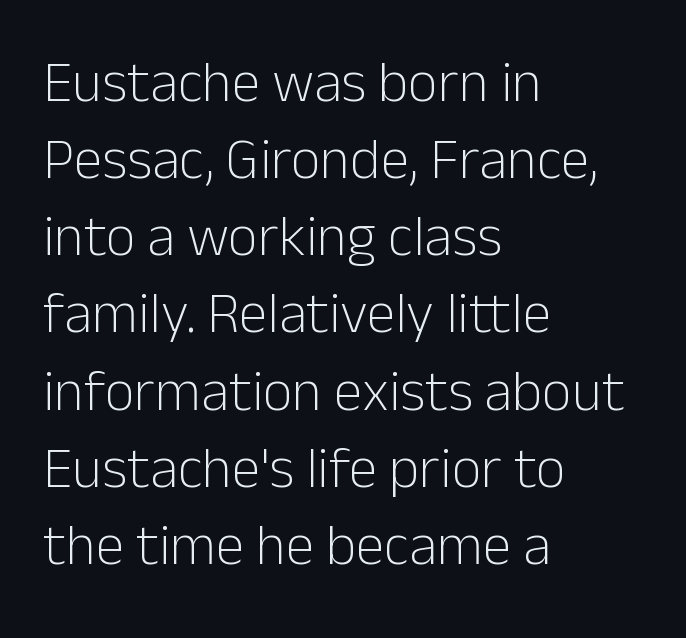
{"serif": "no", "italic": "no", "bold": "no", "weight": "light", "width": "normal", "stroke_contrast": "low", "x_height": "medium", "monospaced": "no", "underline": "no", "align": "left", "line_spacing": "normal", "line_spacing_ratio": 1.33, "letter_spacing": "normal", "letter_spacing_em": 0.0, "glyph_px": 58}
